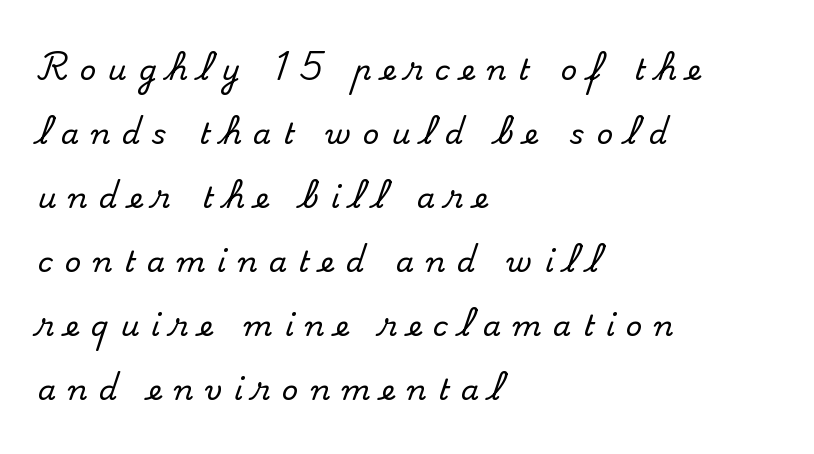
{"width": "normal", "stroke_contrast": "medium", "x_height": "small", "monospaced": "no", "underline": "no", "align": "left", "line_spacing": "loose", "line_spacing_ratio": 2.21, "letter_spacing": "wide", "letter_spacing_em": 0.4, "glyph_px": 29}
